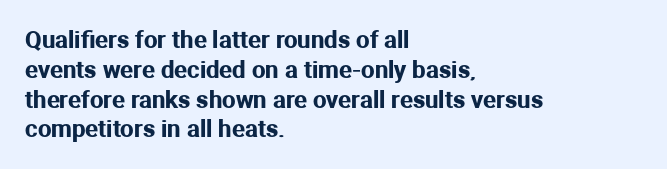
The image shows 24 px text type, upright; set left-aligned, line spacing 1.24x, normal letter spacing, not underlined.
